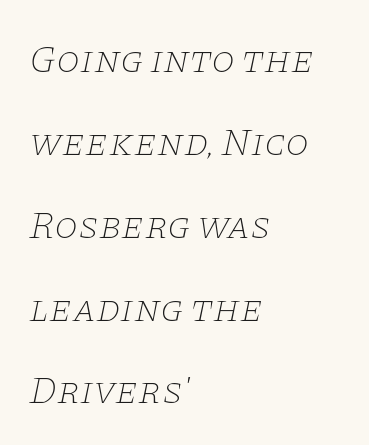
The image shows 38 px thin, wide serif type, italic (leaning right); set left-aligned, loose line spacing (2.18x), normal letter spacing, not underlined; low stroke contrast and a large x-height.
